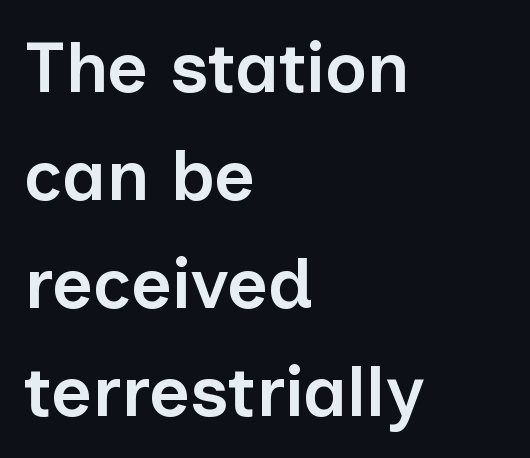
{"serif": "no", "italic": "no", "bold": "semi", "weight": "semibold", "width": "normal", "stroke_contrast": "low", "x_height": "medium", "monospaced": "no", "underline": "no", "align": "left", "line_spacing": "normal", "line_spacing_ratio": 1.52, "letter_spacing": "normal", "letter_spacing_em": 0.0, "glyph_px": 71}
